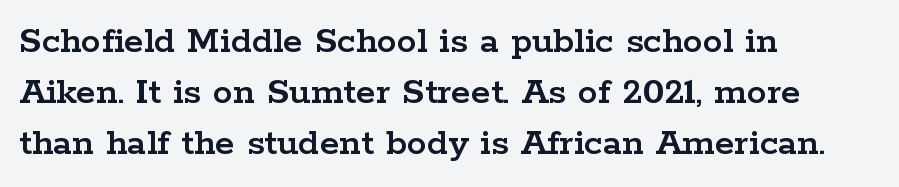
{"serif": "yes", "italic": "no", "width": "wide", "stroke_contrast": "low", "x_height": "medium", "monospaced": "no", "underline": "no", "align": "left", "line_spacing": "normal", "line_spacing_ratio": 1.28, "letter_spacing": "normal", "letter_spacing_em": 0.0, "glyph_px": 40}
